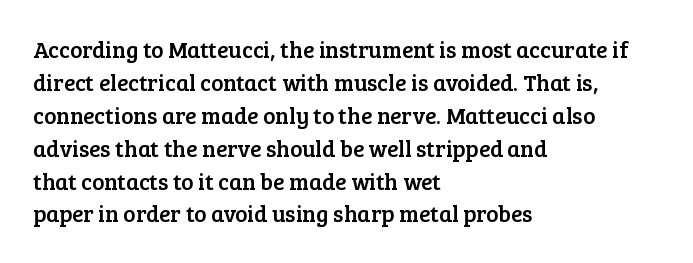
The image shows 23 px text type, upright; set left-aligned, normal line spacing (1.43x), normal letter spacing, not underlined.
